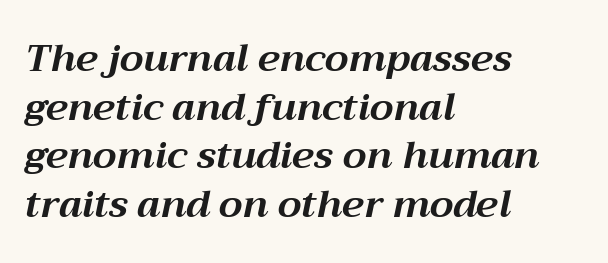
{"italic": "yes", "lean": "right", "slant_degrees": 12, "bold": "yes", "weight": "bold", "width": "normal", "stroke_contrast": "medium", "x_height": "medium", "monospaced": "no", "underline": "no", "align": "left", "line_spacing": "normal", "line_spacing_ratio": 1.28, "letter_spacing": "normal", "letter_spacing_em": 0.0, "glyph_px": 38}
